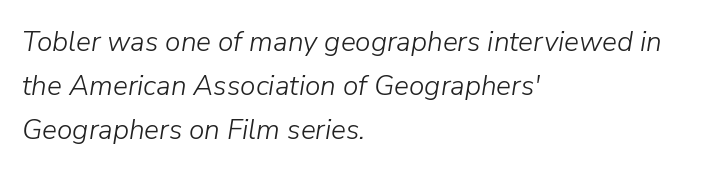
This block has exactly the height ordinary leading produces. Looks like regular typesetting: each glyph gets only the width it needs. The face used here is rendered with its standard letterfit. The lettering tilts uniformly, giving the passage an italic look. Honestly, there is no underline to notice here at all.
